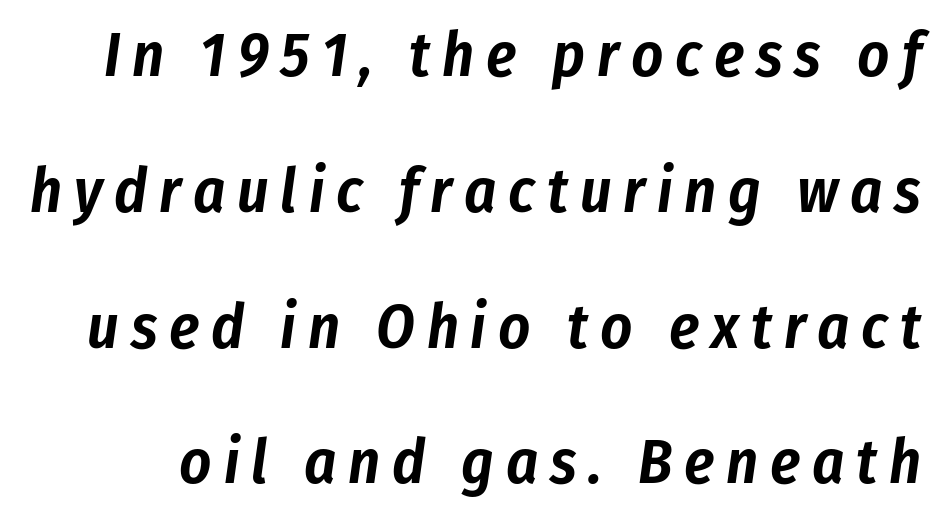
Would a proofreader flag this as italicized? Yes. The block of text is sparse from top to bottom, with ample space between rows. The glyphs are unaccompanied by any horizontal stroke below them. The passage shown is typed in a proportional face where columns would drift.
